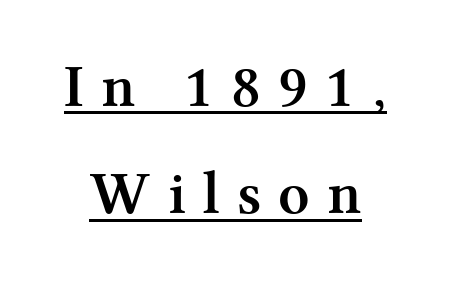
Q: Is the text bold? A: Yes.
Q: Is the text italic (slanted)? A: No, it is upright.
Q: Is the typeface a serif or a sans-serif typeface? A: Serif.
Q: Is the text underlined? A: Yes.
Q: Is the spacing between letters normal or unusually wide? A: Unusually wide.
Q: Width (condensed, normal, or wide)? A: Normal.
Q: Stroke contrast? A: Medium.
Q: x-height? A: Medium.
Q: Monospaced? A: No.
